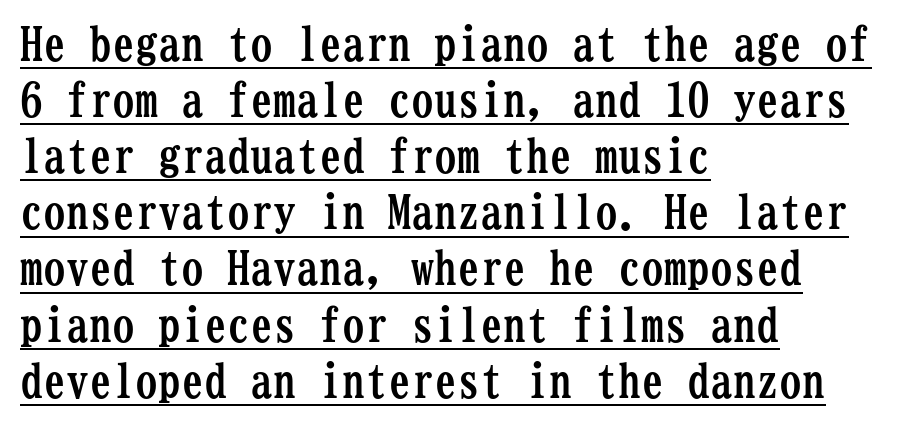
{"serif": "yes", "italic": "no", "bold": "yes", "weight": "semibold", "width": "condensed", "stroke_contrast": "low", "x_height": "medium", "monospaced": "yes", "underline": "yes", "align": "left", "line_spacing_ratio": 1.22, "letter_spacing": "normal", "letter_spacing_em": 0.0, "glyph_px": 46}
